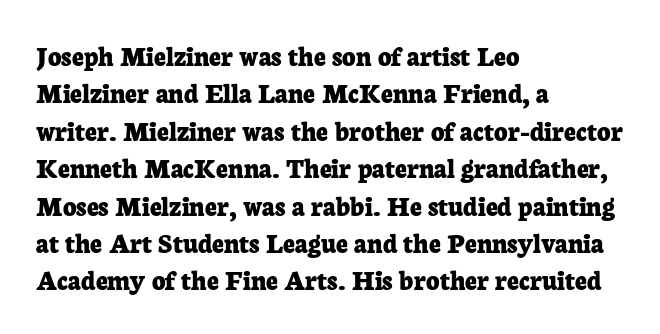
Its strokes are broad and dark, the hallmark of bold type. This sample has the flowing, uneven cadence of proportional lettering. Letters rest on an invisible, unmarked baseline. The rows are spaced the way most documents space them. These lines were composed using upright roman letters. Classification — serif.
